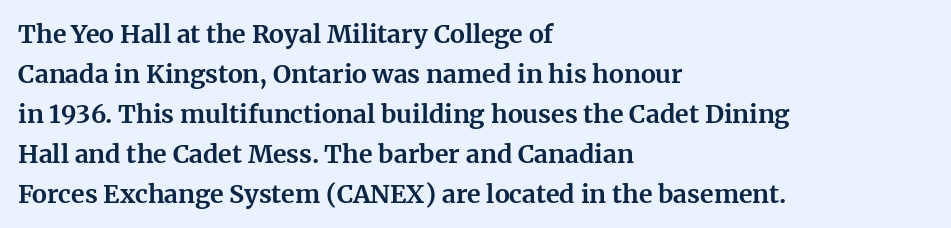
Q: Is the text bold? A: Yes.
Q: Is the text italic (slanted)? A: No, it is upright.
Q: Is the text underlined? A: No.
Q: How is the paragraph aligned? A: Left-aligned.
Q: Is the spacing between letters normal or unusually wide? A: Normal.
Q: Is the spacing between lines tight, normal or loose? A: Normal.
